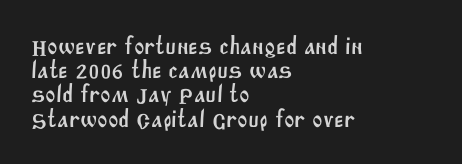
The image shows 25 px text type; set left-aligned, tight line spacing (0.97x), normal letter spacing, not underlined.
